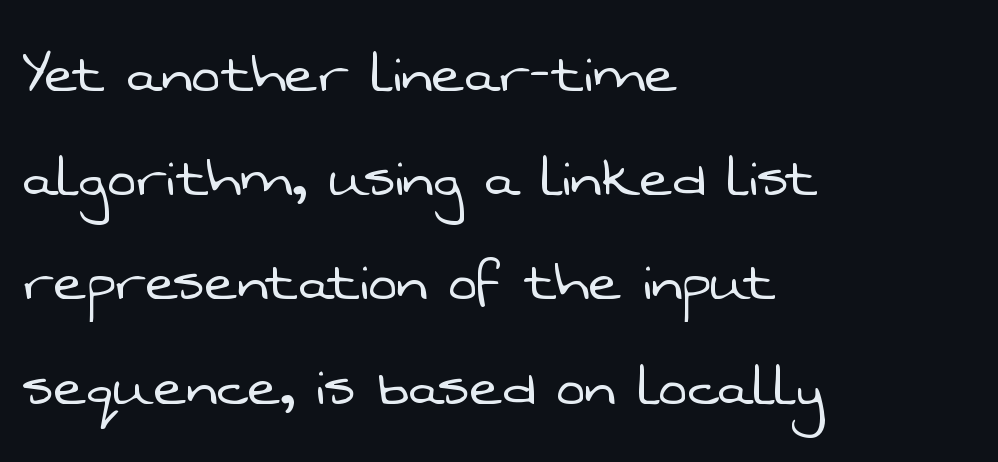
Letters rest on an invisible, unmarked baseline. There is no visible air inserted between adjacent glyphs. Weight class: somewhere from thin through regular. The lines sit at an ordinary, default distance from one another. Character widths vary here, with narrow letters taking less room than wide ones.
